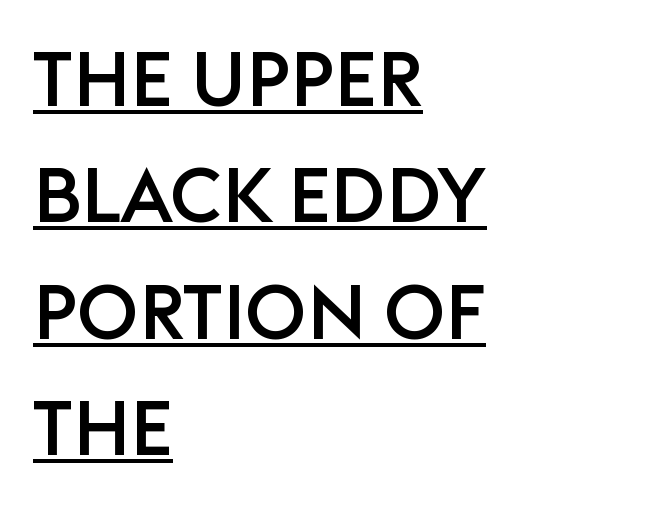
The image shows 76 px sans-serif type, upright; set left-aligned, normal line spacing (1.53x), normal letter spacing, underlined; low stroke contrast and a large x-height.
